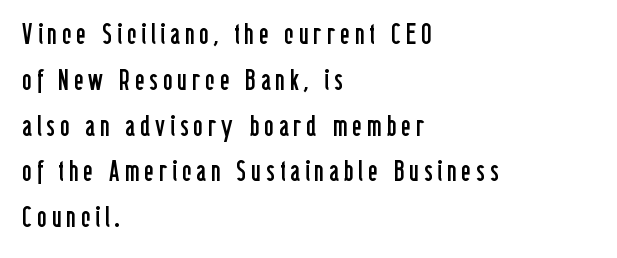
Only glyphs here, with clear space below each row. A typesetter would call this leading conventional body-copy spacing. A classic flush-left, rag-right setting is used for this passage. The strokes carry an ordinary text weight at most. The rendering shows plain stroke endings on the letterforms — a sans-serif design. Quick note: not italic, upright.
